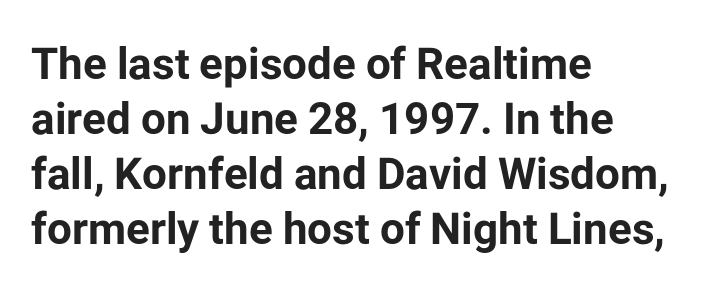
The image shows 44 px bold sans-serif type, upright; set left-aligned, normal line spacing (1.25x), normal letter spacing, not underlined; low stroke contrast and a medium x-height.
